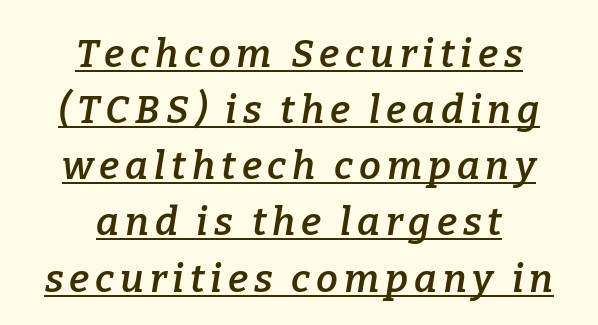
The image shows 39 px semibold serif type, italic (leaning right); set centered, normal line spacing (1.44x), underlined; low stroke contrast and a medium x-height.
